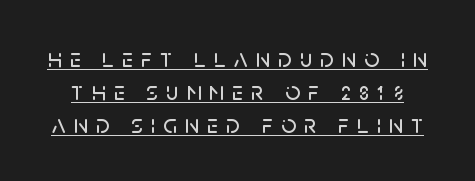
Rendered with straight, roman letterforms. What's the leading like? Ordinary, nothing unusual. Honestly, the letter spacing is so wide it's the main thing you notice. Decoration check: the copy is underlined.
